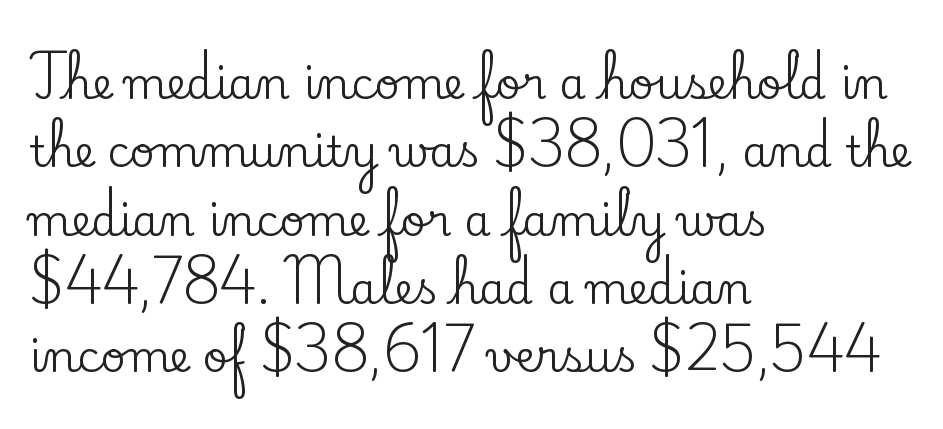
The image shows 43 px serif type, upright; set left-aligned, normal line spacing (1.59x), normal letter spacing, not underlined; low stroke contrast and a small x-height.
